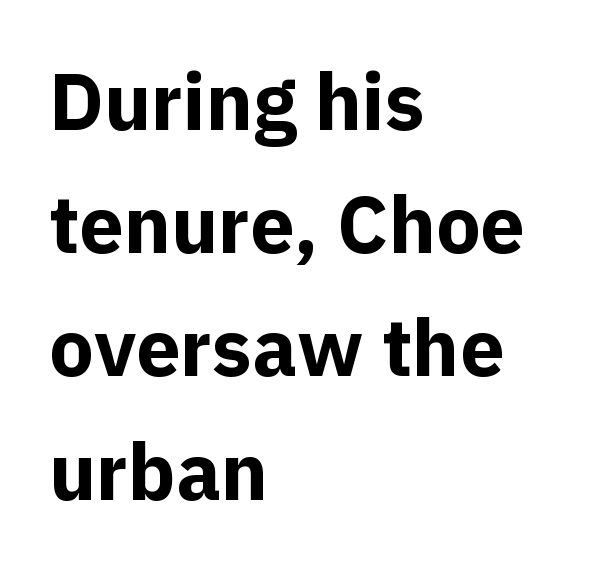
{"serif": "no", "italic": "no", "bold": "yes", "weight": "bold", "width": "normal", "x_height": "medium", "monospaced": "no", "underline": "no", "align": "left", "line_spacing": "normal", "line_spacing_ratio": 1.56, "letter_spacing": "normal", "letter_spacing_em": 0.0, "glyph_px": 79}
